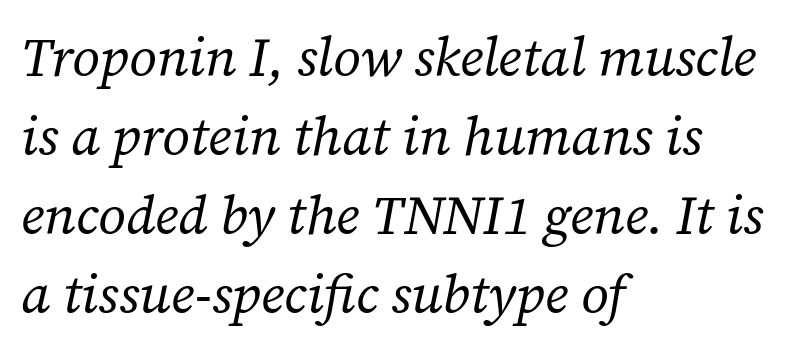
{"serif": "yes", "italic": "yes", "lean": "right", "slant_degrees": 12, "bold": "no", "weight": "regular", "width": "normal", "stroke_contrast": "low", "x_height": "medium", "monospaced": "no", "underline": "no", "align": "left", "line_spacing": "normal", "line_spacing_ratio": 1.46, "letter_spacing": "normal", "letter_spacing_em": 0.0, "glyph_px": 54}
